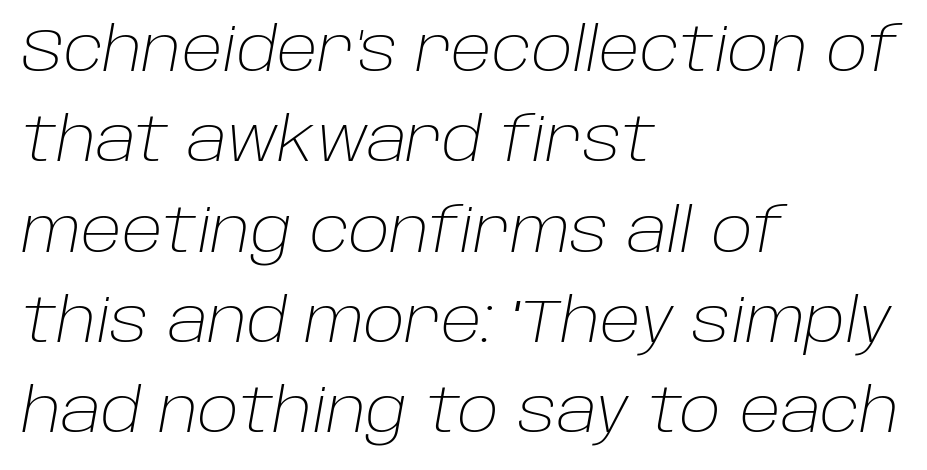
{"italic": "yes", "lean": "right", "slant_degrees": 10, "bold": "no", "weight": "light", "width": "normal", "stroke_contrast": "low", "x_height": "large", "monospaced": "no", "underline": "no", "align": "left", "line_spacing": "normal", "line_spacing_ratio": 1.48, "letter_spacing": "normal", "letter_spacing_em": 0.0, "glyph_px": 61}
